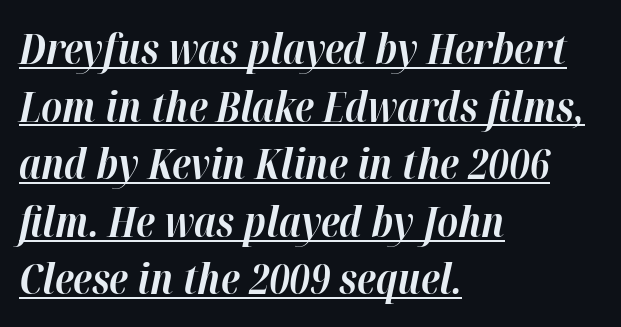
The image shows 42 px bold type, italic (leaning right); set left-aligned, normal line spacing (1.37x), normal letter spacing, underlined; high stroke contrast and a medium x-height.
